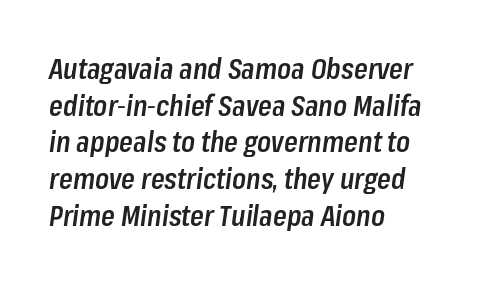
{"italic": "yes", "lean": "right", "slant_degrees": 8, "bold": "semi", "weight": "semibold", "width": "condensed", "stroke_contrast": "low", "x_height": "medium", "monospaced": "no", "underline": "no", "align": "left", "line_spacing": "normal", "line_spacing_ratio": 1.31, "letter_spacing": "normal", "letter_spacing_em": 0.0, "glyph_px": 28}
